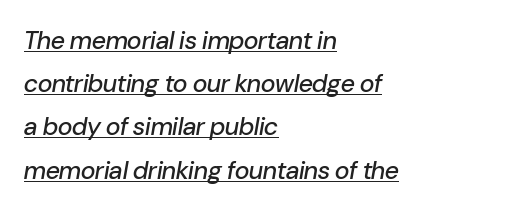
{"italic": "yes", "lean": "right", "slant_degrees": 10, "underline": "yes", "align": "left", "line_spacing_ratio": 1.73, "letter_spacing": "normal", "letter_spacing_em": 0.0, "glyph_px": 25}
